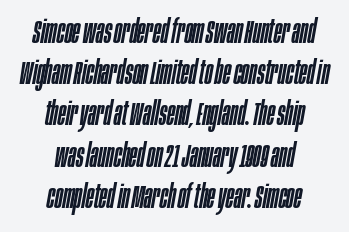
The image shows 33 px condensed type, italic (leaning right); set centered, normal line spacing (1.25x), normal letter spacing, not underlined; low stroke contrast and a large x-height.
